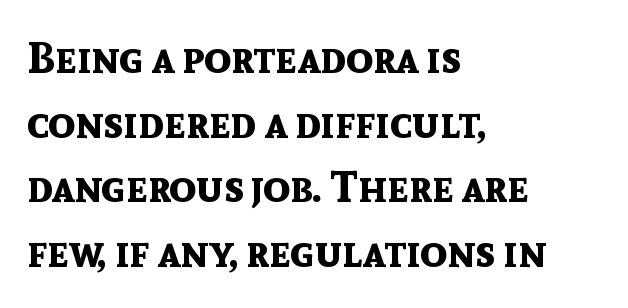
{"serif": "no", "italic": "no", "bold": "yes", "weight": "bold", "width": "normal", "x_height": "medium", "monospaced": "no", "underline": "no", "align": "left", "line_spacing": "normal", "line_spacing_ratio": 1.47, "letter_spacing": "normal", "letter_spacing_em": 0.0, "glyph_px": 44}
